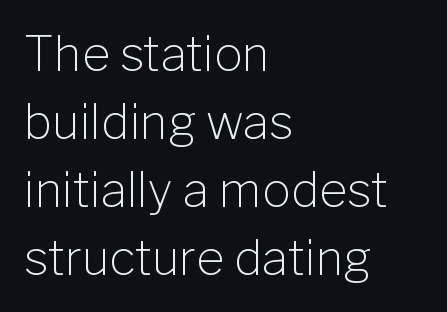
The image shows 48 px light sans-serif type, upright; set left-aligned, normal line spacing (1.42x), normal letter spacing, not underlined; low stroke contrast and a medium x-height.
